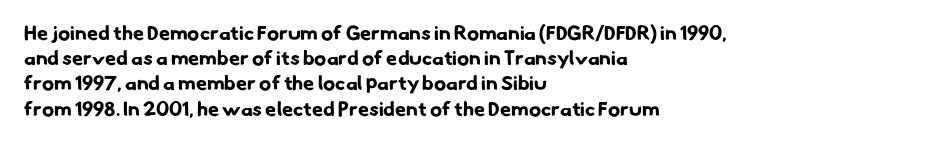
The image shows 20 px bold type; set left-aligned, normal line spacing (1.26x), normal letter spacing, not underlined.
